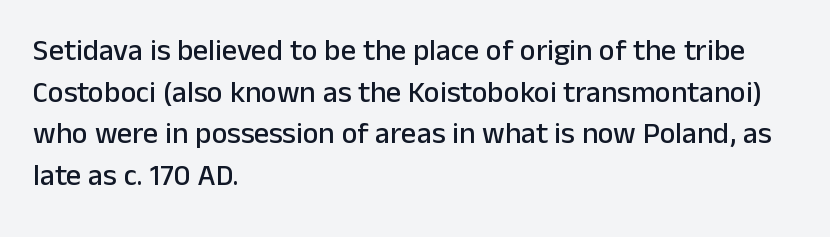
{"serif": "no", "italic": "no", "width": "normal", "stroke_contrast": "low", "x_height": "medium", "monospaced": "no", "underline": "no", "align": "left", "line_spacing": "normal", "line_spacing_ratio": 1.39, "letter_spacing": "normal", "letter_spacing_em": 0.0, "glyph_px": 30}
